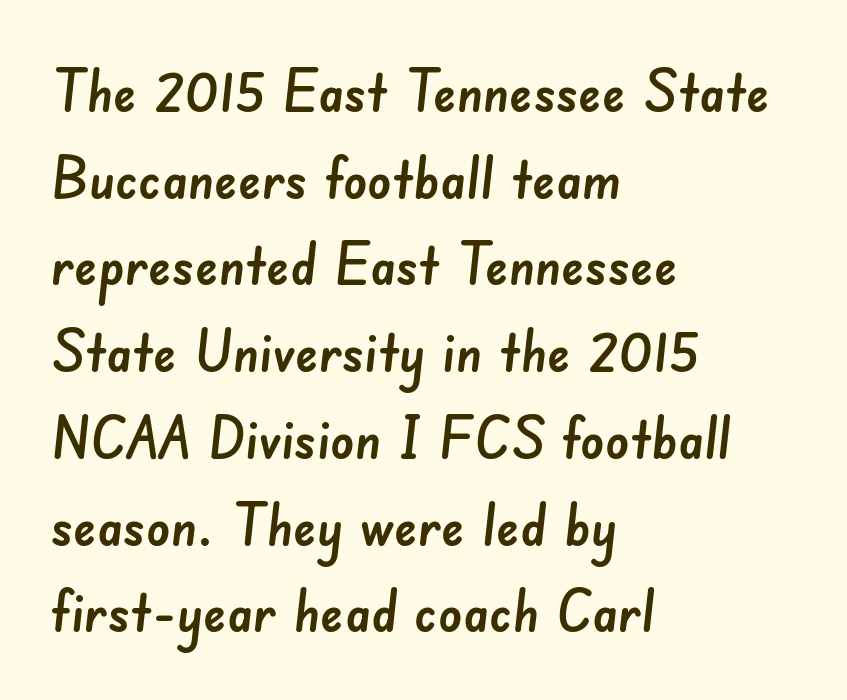
The face used here is a sans, in the tradition of grotesques and geometrics. Honestly, there is no underline to notice here at all. Caption: standard tracking, unaltered. Successive baselines arrive at the customary interval. Each line starts at the same left margin while the right side varies. Character widths vary here, with narrow letters taking less room than wide ones.
